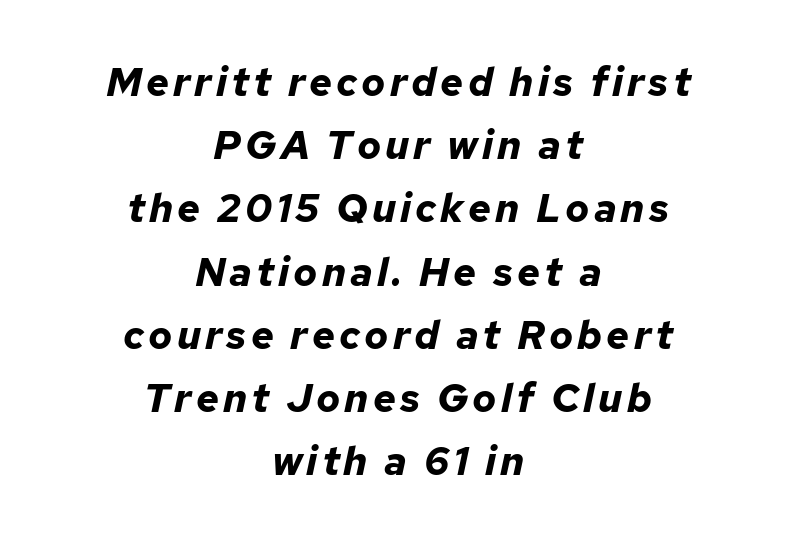
The image shows 40 px bold type, italic (leaning right); set centered, normal line spacing (1.58x), not underlined; low stroke contrast and a medium x-height.
